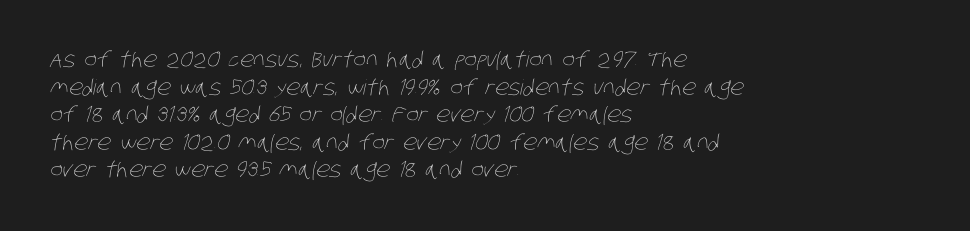
The image shows 21 px text type; set left-aligned, normal line spacing (1.31x), normal letter spacing, not underlined.
